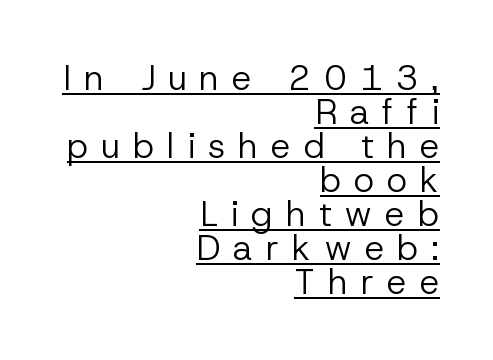
The passage is arranged like a letterhead date or caption credit — flush right. Varying glyph widths throughout — classic text-font behaviour. No extra ink here — the face is not bold. Stroke terminals: plain, sans-serif.
